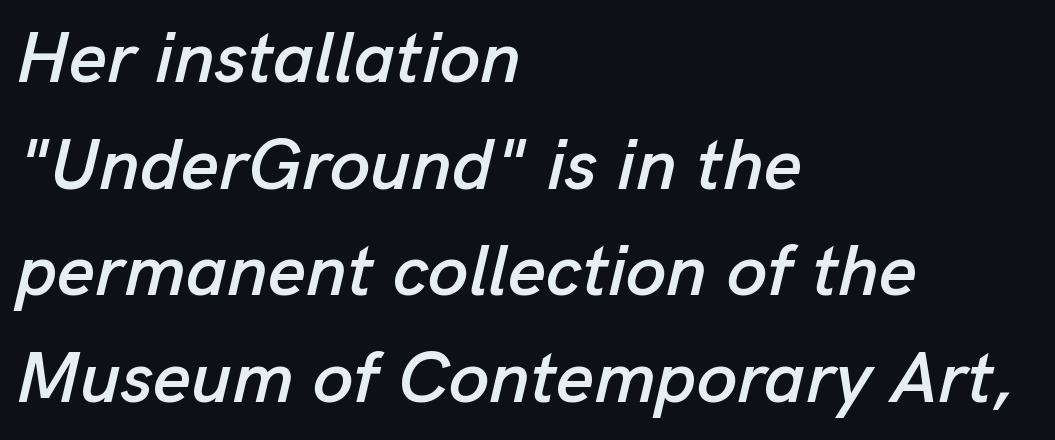
Italic? Definitely — the glyphs are oblique. Is this a fixed-width face? No — the glyphs have proportional, varying widths. Left-aligned paragraph, ragged on the right. Vertically, the passage feels balanced, rows spaced as you'd expect.
